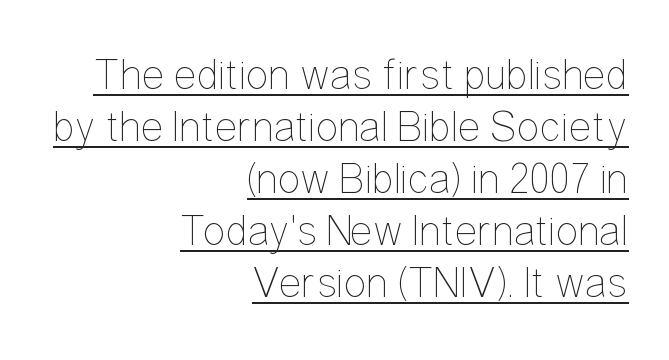
The image shows 43 px thin, condensed type, upright; set right-aligned, line spacing 1.21x, normal letter spacing, underlined; low stroke contrast and a medium x-height.
